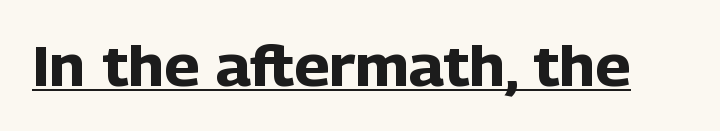
The image shows 55 px heavy sans-serif type, upright; set normal letter spacing, underlined; low stroke contrast and a medium x-height.
